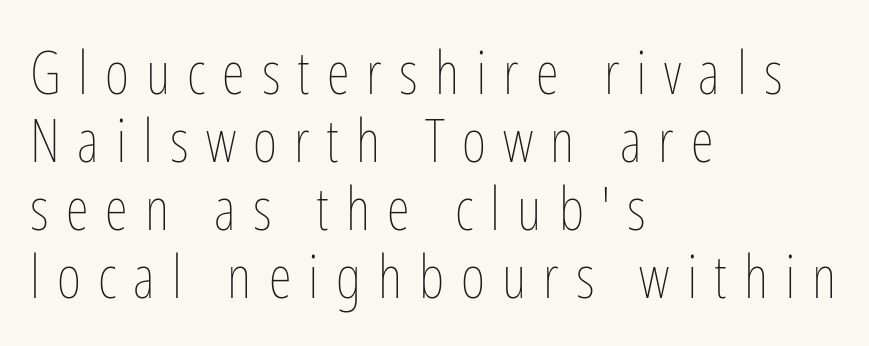
No letter is thick-stroked: the sample isn't bold. Vertical spacing — tight. Typeset ragged right — the left edge is the straight one. Letter spacing: wide. Think of a printed novel: that variable character pitch is what you see here.
